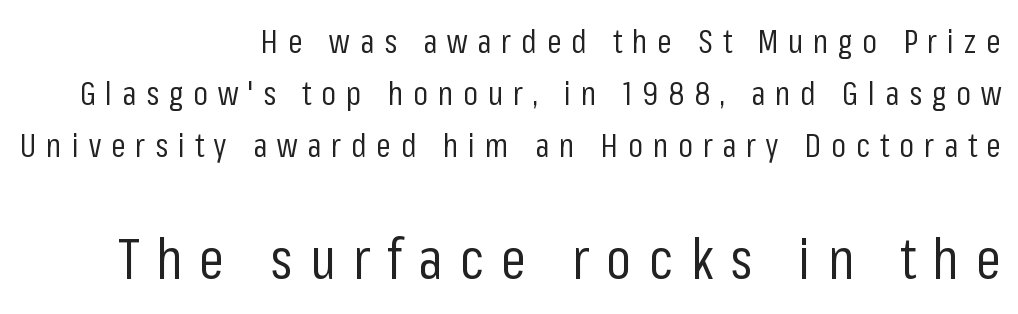
Q: Is the text bold? A: No.
Q: Is the text italic (slanted)? A: No, it is upright.
Q: Is the typeface a serif or a sans-serif typeface? A: Sans-serif.
Q: Is the text underlined? A: No.
Q: How is the paragraph aligned? A: Right-aligned.
Q: Is the spacing between letters normal or unusually wide? A: Unusually wide.
Q: Is the spacing between lines tight, normal or loose? A: Normal.
Q: Which block of text is set in a larger size, the first (top) or the second (bottom)? A: The second (bottom) one.
Q: Width (condensed, normal, or wide)? A: Condensed.
Q: Stroke contrast? A: Low.
Q: x-height? A: Medium.
Q: Monospaced? A: No.
